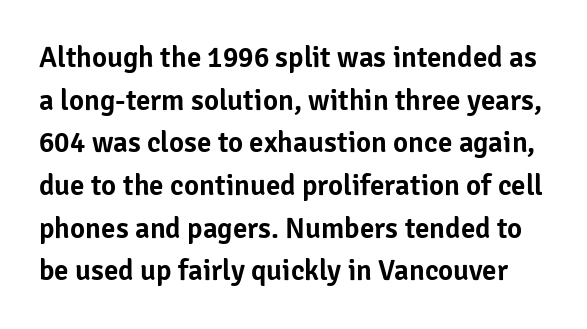
Q: Is the text italic (slanted)? A: No, it is upright.
Q: Is the typeface a serif or a sans-serif typeface? A: Sans-serif.
Q: Is the text underlined? A: No.
Q: Is the spacing between letters normal or unusually wide? A: Normal.
Q: Is the spacing between lines tight, normal or loose? A: Normal.
Q: Width (condensed, normal, or wide)? A: Normal.
Q: Stroke contrast? A: Low.
Q: x-height? A: Medium.
Q: Monospaced? A: No.
